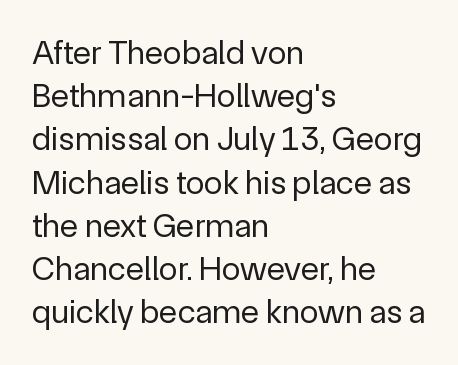
The glyphs in this specimen are sans serif. Visually the block forms a straight wall on the left and a jagged coastline on the right. Letters rest on an invisible, unmarked baseline. The font is comparable to plain body text, perhaps lighter. These lines are rendered in a variable-pitch font. Tracking here is standard; glyphs follow each other at the usual distance.
